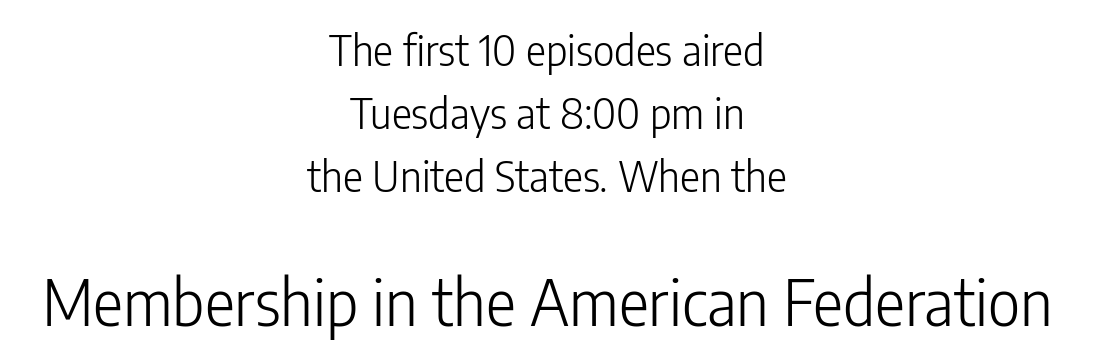
The image shows 63 px light, condensed sans-serif type, upright; set centered, normal line spacing (1.5x), normal letter spacing, not underlined; the second (bottom) block is 1.5x larger; low stroke contrast and a medium x-height.
